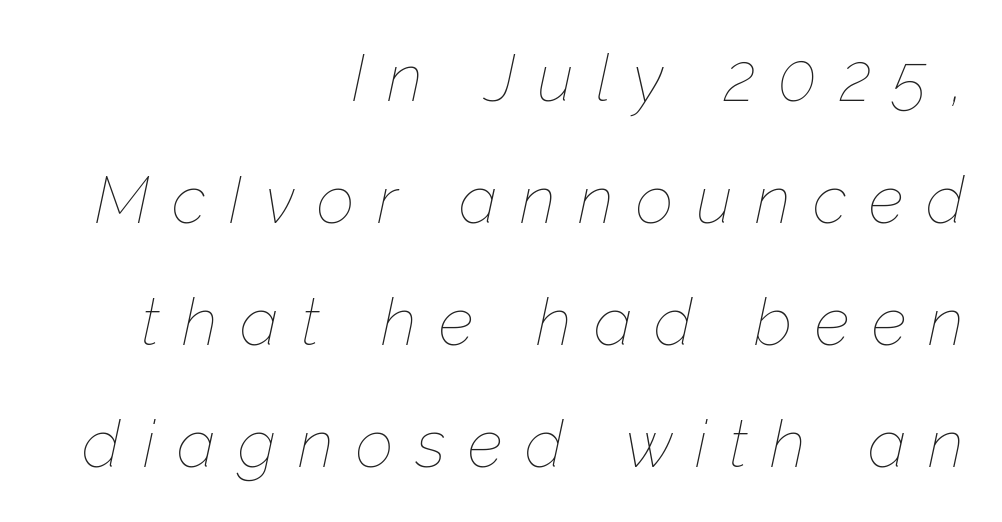
{"italic": "yes", "lean": "right", "slant_degrees": 12, "bold": "no", "weight": "thin", "width": "normal", "stroke_contrast": "low", "x_height": "medium", "monospaced": "no", "underline": "no", "align": "right", "line_spacing_ratio": 1.85, "letter_spacing": "wide", "letter_spacing_em": 0.34, "glyph_px": 66}
